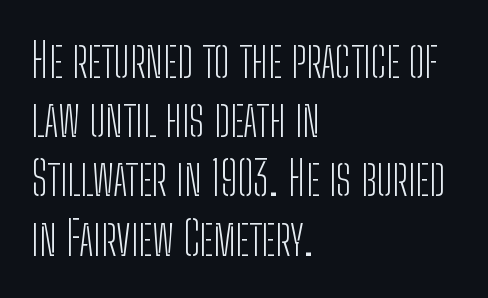
The image shows 47 px light, condensed sans-serif type, upright; set left-aligned, normal line spacing (1.26x), normal letter spacing, not underlined; low stroke contrast and a medium x-height.
